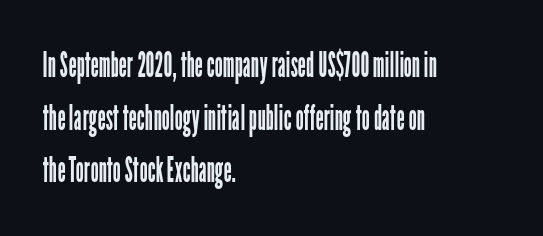
The image shows 36 px regular-weight, condensed sans-serif type, upright; set left-aligned, normal line spacing (1.46x), normal letter spacing, not underlined; low stroke contrast and a medium x-height.
